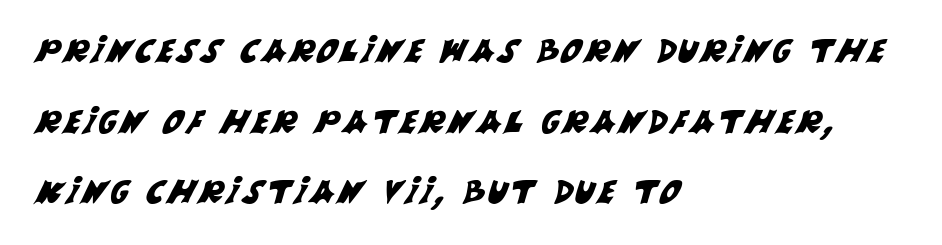
Beneath every word, the page is bare. In terms of letterform style, serifs are entirely absent. The lines are spread far apart with generous leading. Varying glyph widths throughout — classic text-font behaviour. These lines are set flush left with a ragged right edge.
